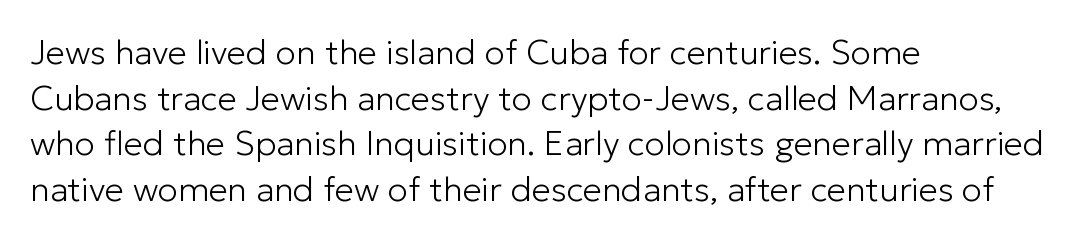
{"serif": "no", "italic": "no", "bold": "no", "weight": "light", "width": "normal", "stroke_contrast": "low", "x_height": "medium", "monospaced": "no", "underline": "no", "align": "left", "line_spacing": "normal", "line_spacing_ratio": 1.34, "letter_spacing": "normal", "letter_spacing_em": 0.0, "glyph_px": 34}
